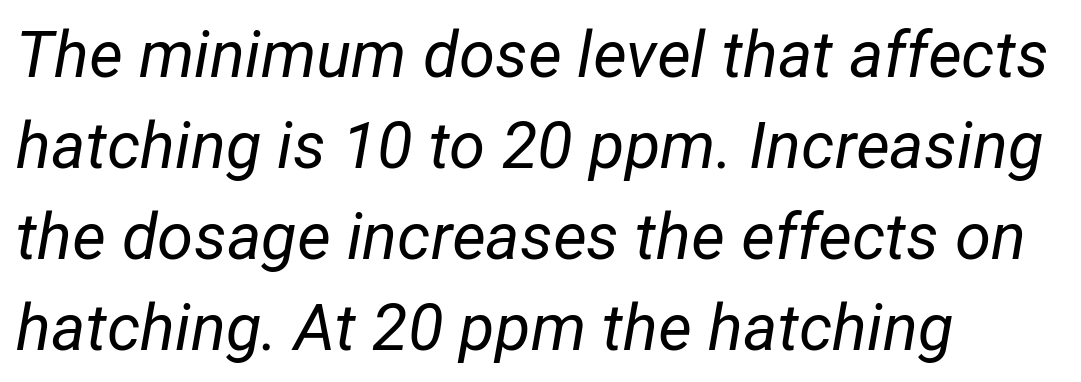
{"italic": "yes", "lean": "right", "slant_degrees": 12, "bold": "no", "weight": "regular", "width": "normal", "stroke_contrast": "low", "x_height": "medium", "monospaced": "no", "underline": "no", "align": "left", "line_spacing": "normal", "line_spacing_ratio": 1.4, "letter_spacing": "normal", "letter_spacing_em": 0.0, "glyph_px": 65}
